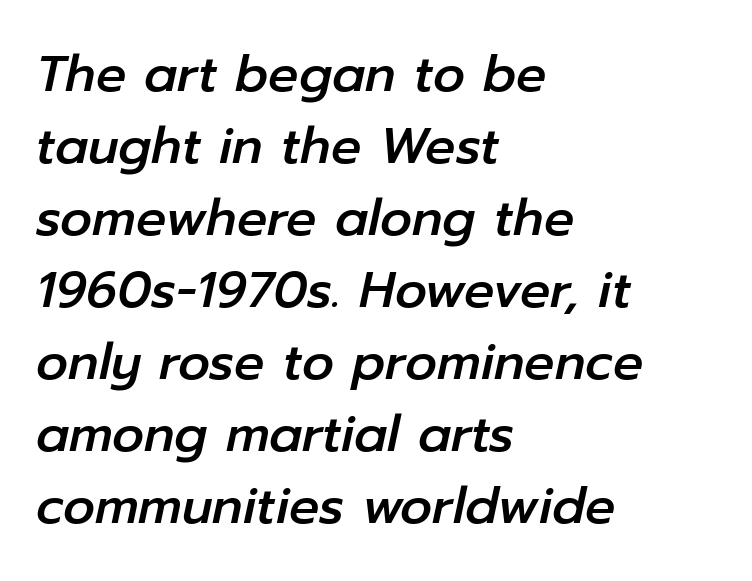
Q: Is the text italic (slanted)? A: Yes, it leans right by about 12 degrees.
Q: Is the text underlined? A: No.
Q: How is the paragraph aligned? A: Left-aligned.
Q: Is the spacing between letters normal or unusually wide? A: Normal.
Q: Is the spacing between lines tight, normal or loose? A: Normal.
Q: Width (condensed, normal, or wide)? A: Normal.
Q: Stroke contrast? A: Low.
Q: x-height? A: Medium.
Q: Monospaced? A: No.
